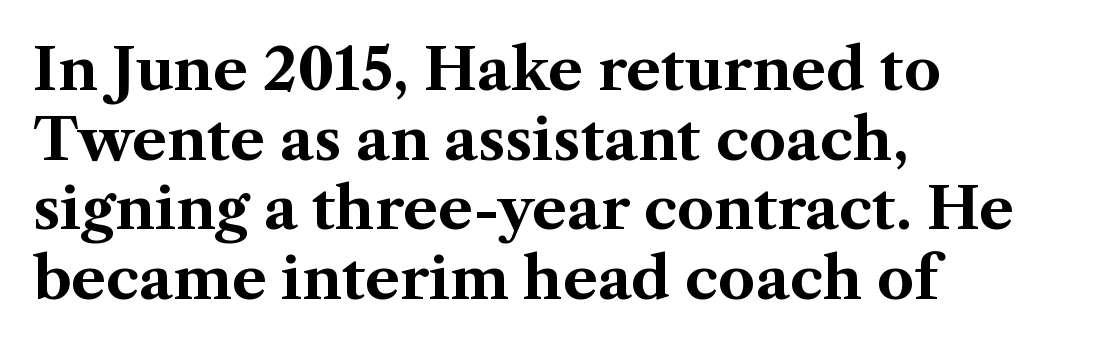
Italic: no, the glyphs are upright roman. In terms of letterspacing, this is plain default setting. A dark, heavy texture on the line: the type is bold. Line starts are locked; line ends wander. Is this a fixed-width face? No — the glyphs have proportional, varying widths. In terms of letterform style, serifs are clearly present.
